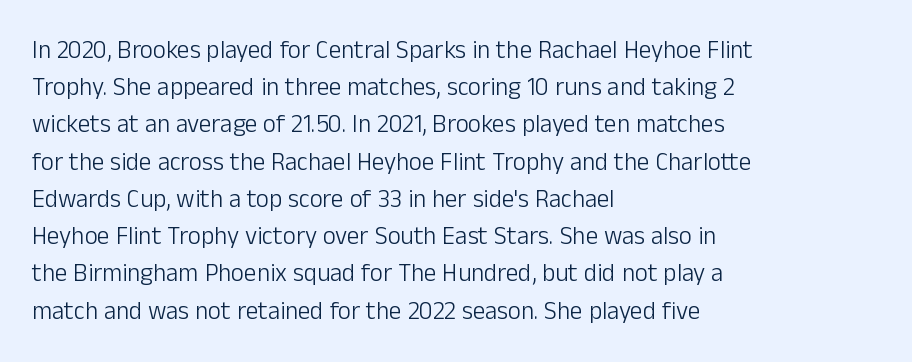
Each new line begins a customary step beneath the previous one. In CSS terms this would be text-align: left. Every character sits straight up, as roman type does. Inter-character spacing is left at the font's built-in metrics.
